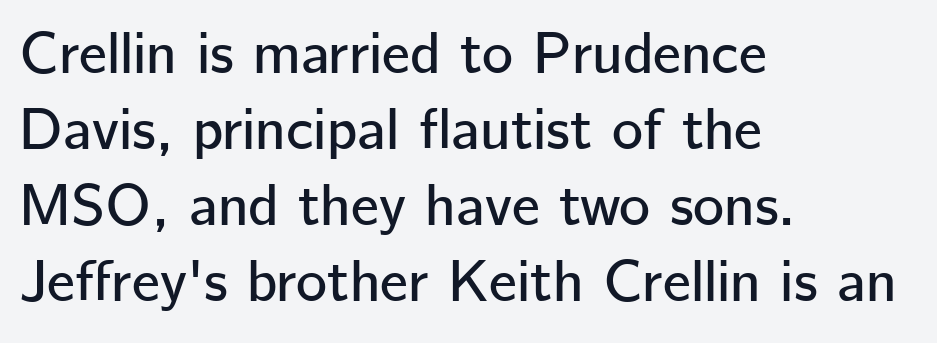
{"serif": "no", "italic": "no", "width": "normal", "stroke_contrast": "low", "x_height": "medium", "monospaced": "no", "underline": "no", "align": "left", "line_spacing": "normal", "line_spacing_ratio": 1.29, "letter_spacing": "normal", "letter_spacing_em": 0.0, "glyph_px": 59}
